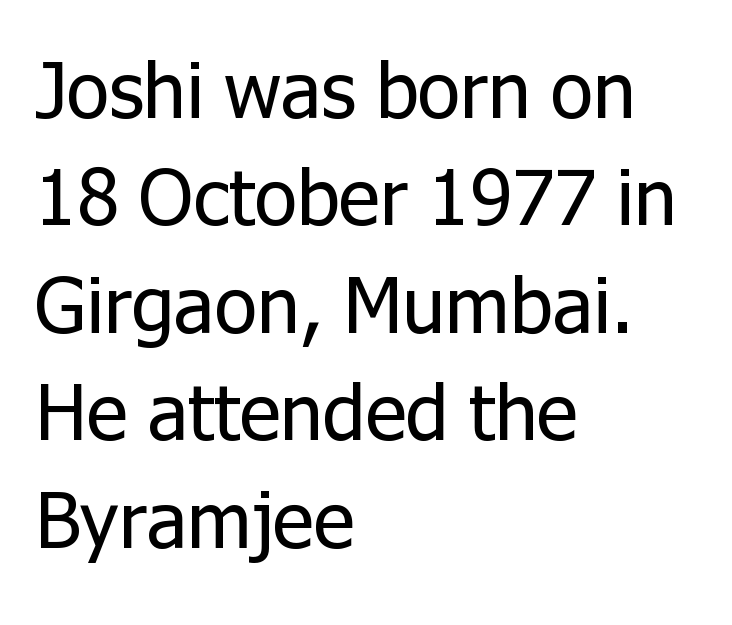
{"serif": "no", "italic": "no", "bold": "no", "weight": "regular", "width": "normal", "stroke_contrast": "low", "x_height": "medium", "monospaced": "no", "underline": "no", "align": "left", "line_spacing": "normal", "line_spacing_ratio": 1.36, "letter_spacing": "normal", "letter_spacing_em": 0.0, "glyph_px": 79}
